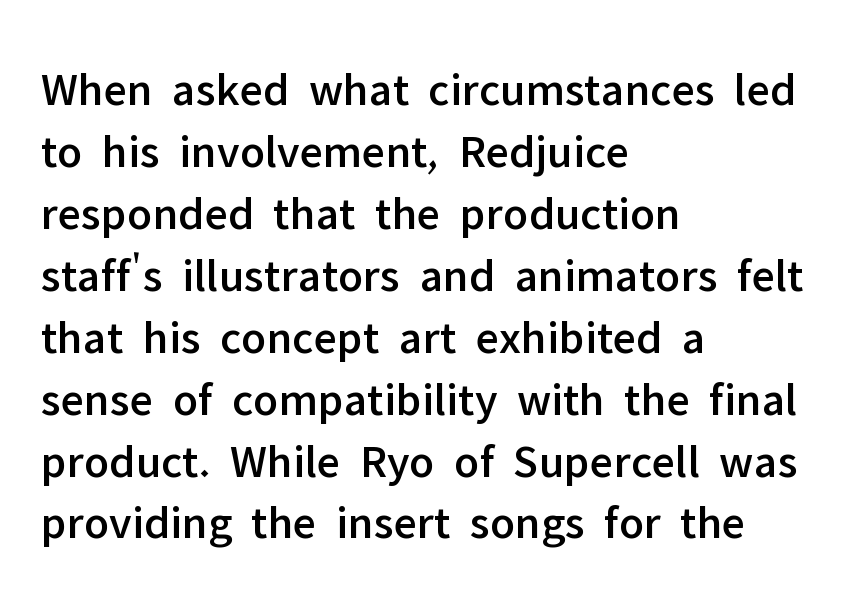
{"serif": "no", "italic": "no", "width": "normal", "stroke_contrast": "low", "x_height": "medium", "monospaced": "no", "underline": "no", "align": "left", "line_spacing": "normal", "line_spacing_ratio": 1.29, "letter_spacing": "normal", "letter_spacing_em": 0.0, "glyph_px": 48}
